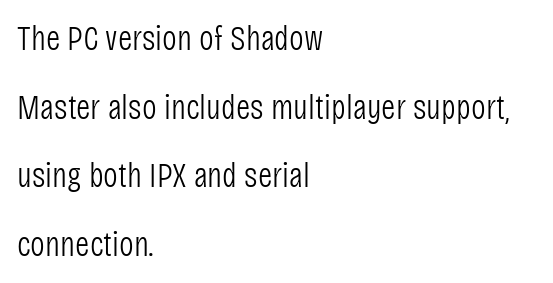
The weight would be labelled regular, book, light, or lighter still. Standard letterfit; no display-style spreading of the glyphs. Regarding serifs, this sample does without them. The passage is arranged the way most books set body copy — flush left. The block of text is sparse from top to bottom, with ample space between rows. Note the varied advance widths — an 'i' is clearly narrower than an 'm'.
